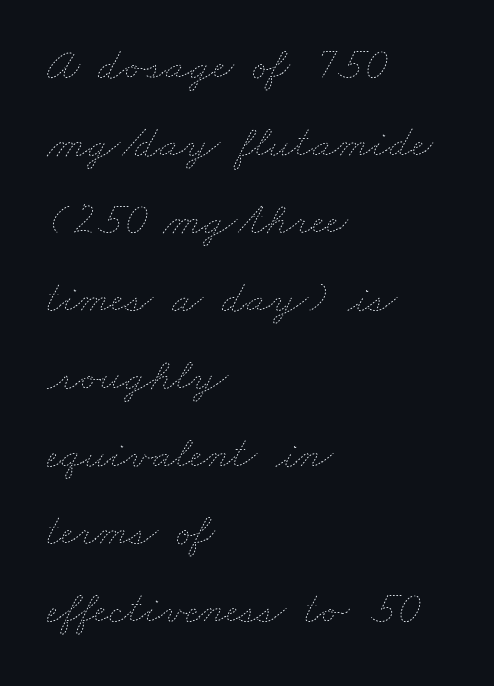
{"bold": "no", "weight": "thin", "width": "wide", "stroke_contrast": "low", "x_height": "small", "monospaced": "no", "underline": "no", "align": "left", "line_spacing": "normal", "line_spacing_ratio": 1.69, "letter_spacing": "normal", "letter_spacing_em": 0.0, "glyph_px": 46}
